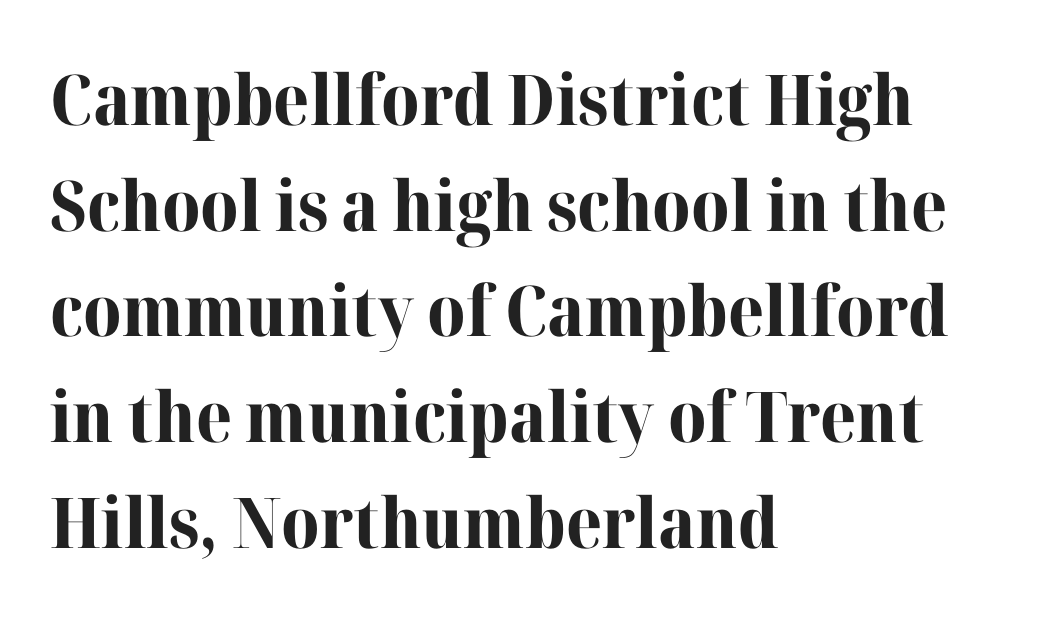
{"serif": "yes", "italic": "no", "bold": "yes", "weight": "bold", "width": "normal", "stroke_contrast": "high", "x_height": "medium", "monospaced": "no", "underline": "no", "align": "left", "line_spacing": "normal", "line_spacing_ratio": 1.51, "letter_spacing": "normal", "letter_spacing_em": 0.0, "glyph_px": 70}
